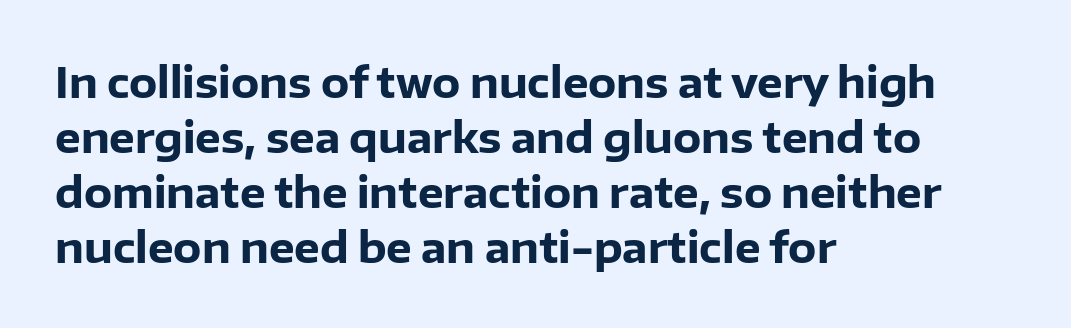
{"serif": "no", "italic": "no", "bold": "yes", "weight": "heavy", "width": "normal", "stroke_contrast": "low", "x_height": "medium", "monospaced": "no", "underline": "no", "align": "left", "line_spacing": "normal", "line_spacing_ratio": 1.34, "letter_spacing": "normal", "letter_spacing_em": 0.0, "glyph_px": 41}
